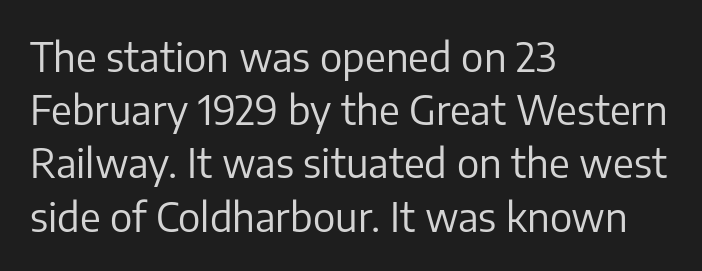
Tracking value appears to be zero — textbook default spacing. Notice how descenders clear the ascenders below comfortably — that's standard leading. The typesetting does not lean heavy: it is not bold. Are there feet on the stems? There aren't — it's a sans.
